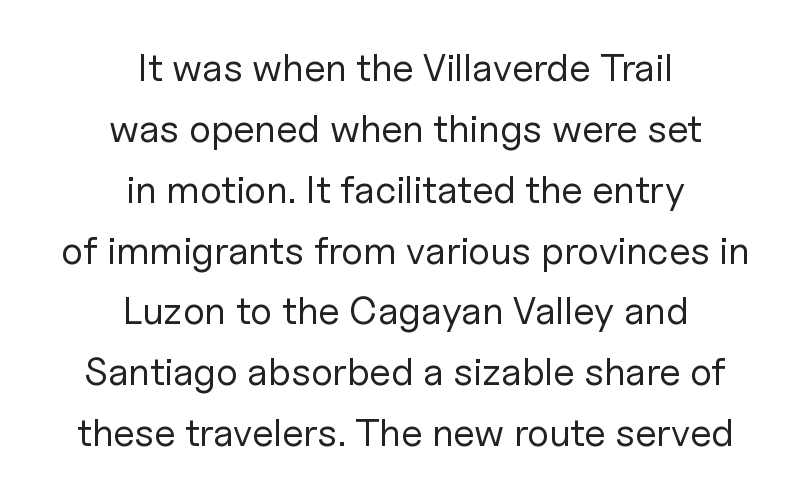
{"serif": "no", "italic": "no", "bold": "no", "weight": "regular", "width": "normal", "stroke_contrast": "low", "x_height": "medium", "monospaced": "no", "underline": "no", "align": "center", "line_spacing": "normal", "line_spacing_ratio": 1.56, "letter_spacing": "normal", "letter_spacing_em": 0.0, "glyph_px": 39}
